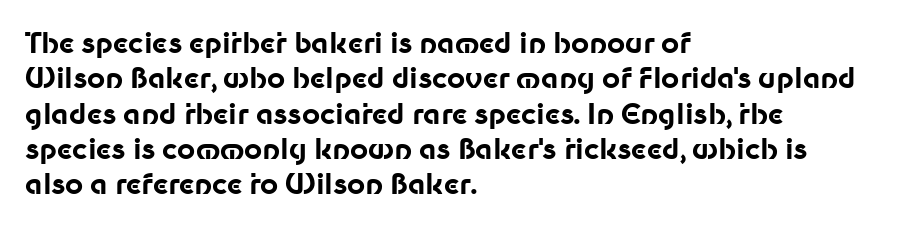
Q: Is the text bold? A: Yes.
Q: Is the text italic (slanted)? A: No, it is upright.
Q: Is the typeface a serif or a sans-serif typeface? A: Sans-serif.
Q: Is the text underlined? A: No.
Q: How is the paragraph aligned? A: Left-aligned.
Q: Is the spacing between letters normal or unusually wide? A: Normal.
Q: Is the spacing between lines tight, normal or loose? A: Normal.
Q: Width (condensed, normal, or wide)? A: Normal.
Q: Stroke contrast? A: Low.
Q: x-height? A: Medium.
Q: Monospaced? A: No.
